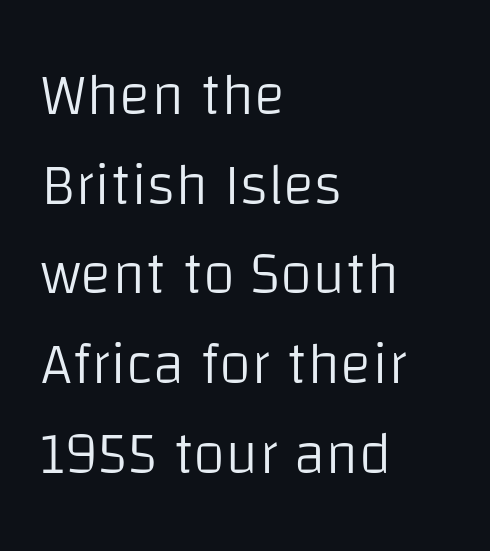
Q: Is the text bold? A: No.
Q: Is the text italic (slanted)? A: No, it is upright.
Q: Is the typeface a serif or a sans-serif typeface? A: Sans-serif.
Q: Is the text underlined? A: No.
Q: How is the paragraph aligned? A: Left-aligned.
Q: Is the spacing between letters normal or unusually wide? A: Normal.
Q: Is the spacing between lines tight, normal or loose? A: Normal.
Q: Width (condensed, normal, or wide)? A: Normal.
Q: Stroke contrast? A: Low.
Q: x-height? A: Large.
Q: Monospaced? A: No.
